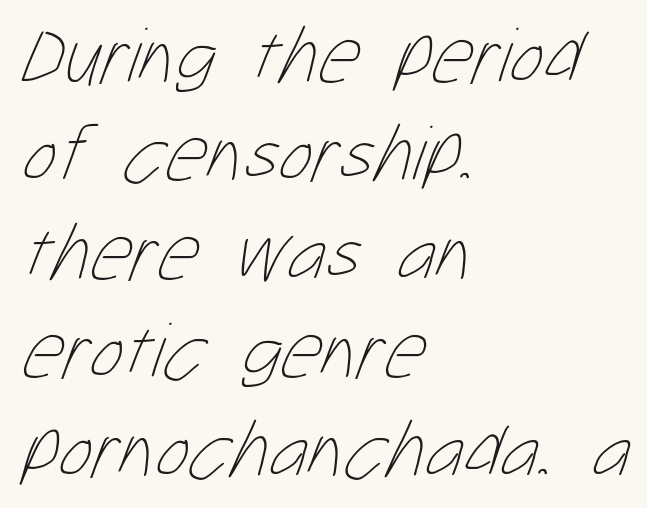
{"bold": "no", "weight": "thin", "width": "condensed", "stroke_contrast": "low", "x_height": "medium", "monospaced": "no", "underline": "no", "align": "left", "line_spacing_ratio": 1.23, "letter_spacing": "normal", "letter_spacing_em": 0.0, "glyph_px": 80}
